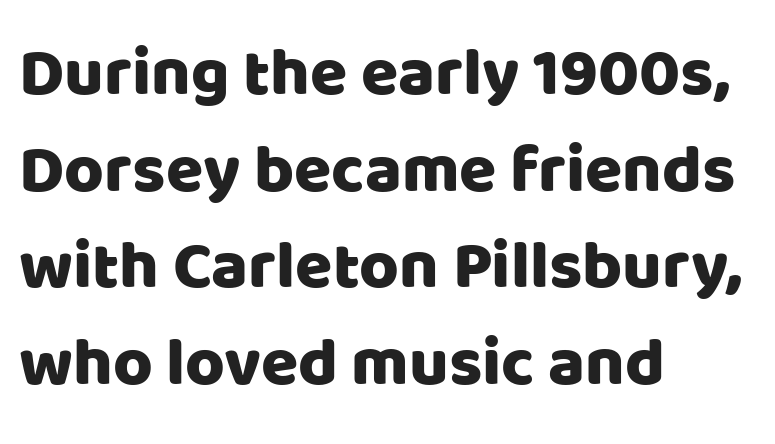
{"serif": "no", "italic": "no", "width": "normal", "stroke_contrast": "low", "x_height": "large", "monospaced": "no", "underline": "no", "align": "left", "line_spacing": "normal", "line_spacing_ratio": 1.42, "letter_spacing": "normal", "letter_spacing_em": 0.0, "glyph_px": 68}
